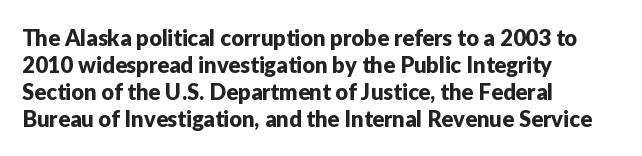
The image shows 22 px text type, upright; set left-aligned, line spacing 1.22x, normal letter spacing, not underlined.
